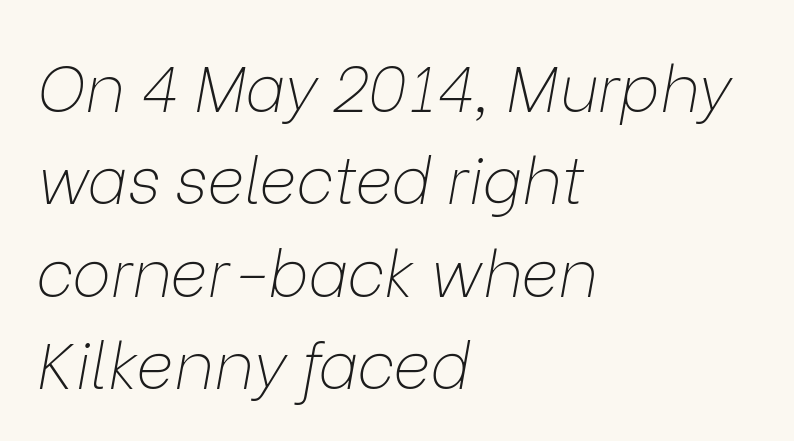
{"italic": "yes", "lean": "right", "slant_degrees": 9, "bold": "no", "weight": "thin", "width": "normal", "stroke_contrast": "low", "x_height": "medium", "monospaced": "no", "underline": "no", "align": "left", "line_spacing": "normal", "line_spacing_ratio": 1.42, "letter_spacing": "normal", "letter_spacing_em": 0.0, "glyph_px": 65}
